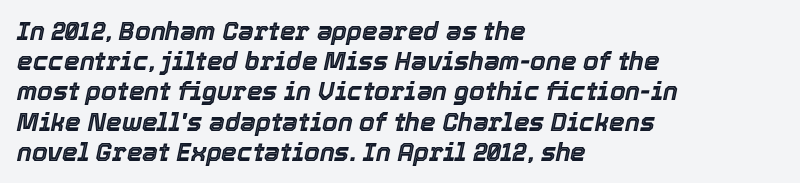
Q: Is the text italic (slanted)? A: Yes, it leans right by about 12 degrees.
Q: Is the text underlined? A: No.
Q: How is the paragraph aligned? A: Left-aligned.
Q: Is the spacing between letters normal or unusually wide? A: Normal.
